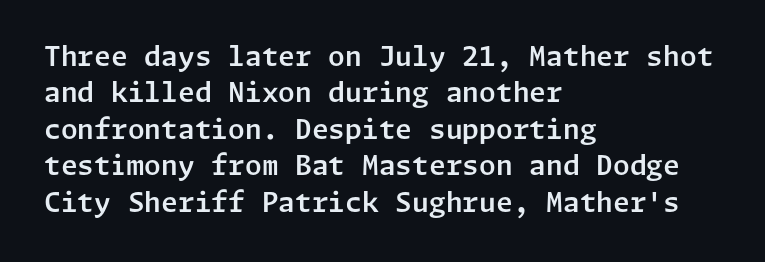
Tracking value appears to be zero — textbook default spacing. The type sits square on the baseline with zero lean. A clean baseline with only descenders dipping below it. Is the block centered? No — it sits flush against the left margin. Notice how descenders clear the ascenders below comfortably — that's standard leading.
